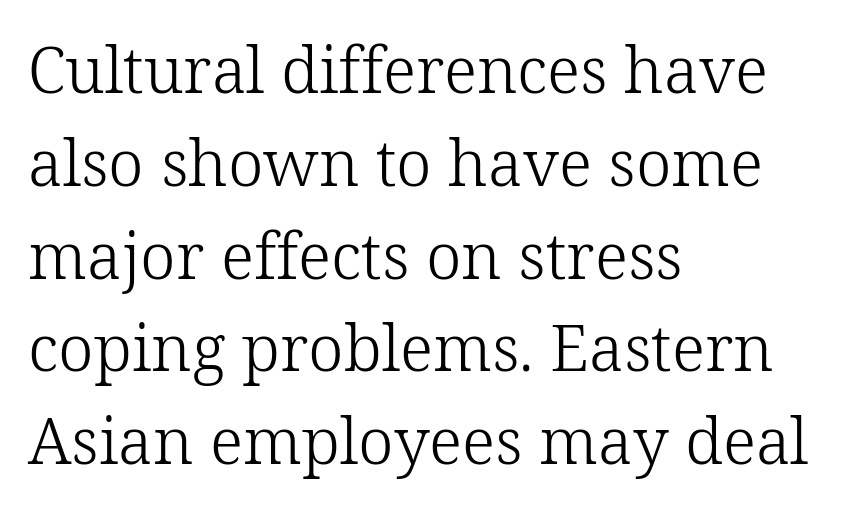
Q: Is the text bold? A: No.
Q: Is the text italic (slanted)? A: No, it is upright.
Q: Is the typeface a serif or a sans-serif typeface? A: Serif.
Q: Is the text underlined? A: No.
Q: How is the paragraph aligned? A: Left-aligned.
Q: Is the spacing between letters normal or unusually wide? A: Normal.
Q: Is the spacing between lines tight, normal or loose? A: Normal.
Q: Width (condensed, normal, or wide)? A: Normal.
Q: Stroke contrast? A: Low.
Q: x-height? A: Medium.
Q: Monospaced? A: No.
